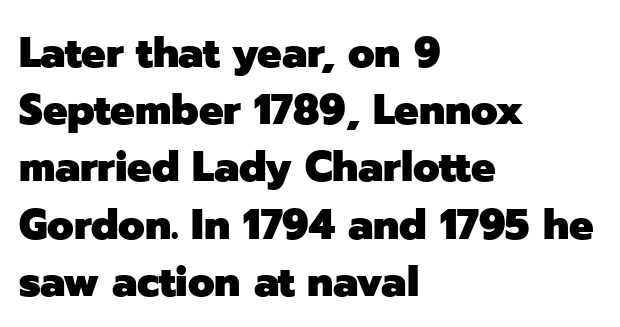
The specimen omits any rule beneath the text block's lines. This block has exactly the height ordinary leading produces. The rag falls on the right side of this text block. Here the designer chose a conventional face with non-uniform glyph widths.
